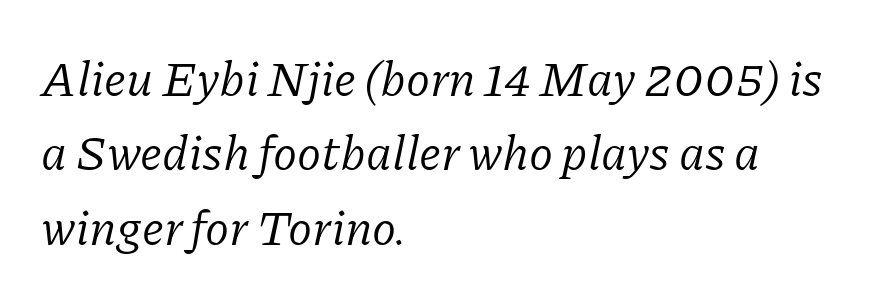
The image shows 49 px regular-weight serif type, italic (leaning right); set left-aligned, normal line spacing (1.52x), normal letter spacing, not underlined; low stroke contrast and a medium x-height.
